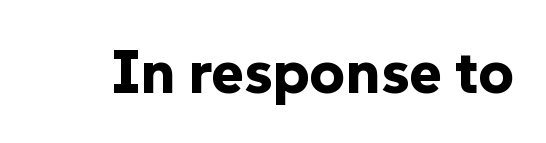
The image shows 62 px bold sans-serif type, upright; set normal letter spacing, not underlined; low stroke contrast and a medium x-height.
